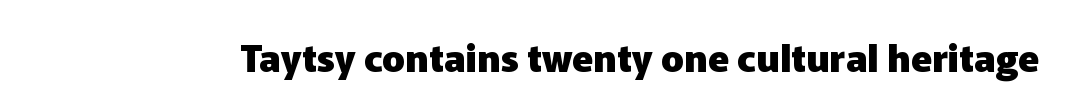
{"serif": "no", "italic": "no", "bold": "yes", "weight": "heavy", "width": "normal", "stroke_contrast": "low", "x_height": "medium", "monospaced": "no", "underline": "no", "letter_spacing": "normal", "letter_spacing_em": 0.0, "glyph_px": 38}
